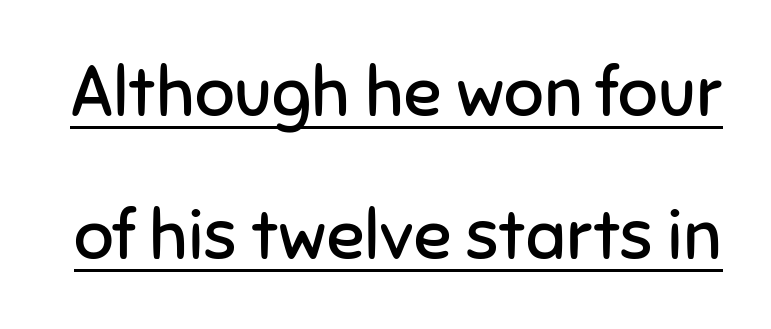
Letterform terminals end flat and unadorned throughout the passage. Weight: regular or lighter. Note the varied advance widths — an 'i' is clearly narrower than an 'm'. Short note: letters normally spaced. Line spacing here is loose. Beneath each row of characters lies a ruled line.
